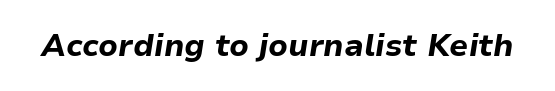
Is the type slanted? Yes — the strokes lean at a clear angle. A dark, heavy texture on the line: the type is bold. Inter-character spacing is left at the font's built-in metrics. A clean baseline with only descenders dipping below it. Do the characters align in a grid? No, the font is proportional.
